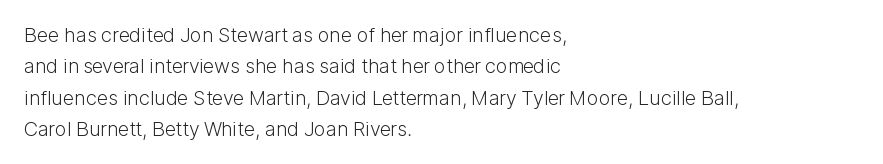
Q: Is the text bold? A: No.
Q: Is the text italic (slanted)? A: No, it is upright.
Q: Is the text underlined? A: No.
Q: How is the paragraph aligned? A: Left-aligned.
Q: Is the spacing between letters normal or unusually wide? A: Normal.
Q: Is the spacing between lines tight, normal or loose? A: Normal.
